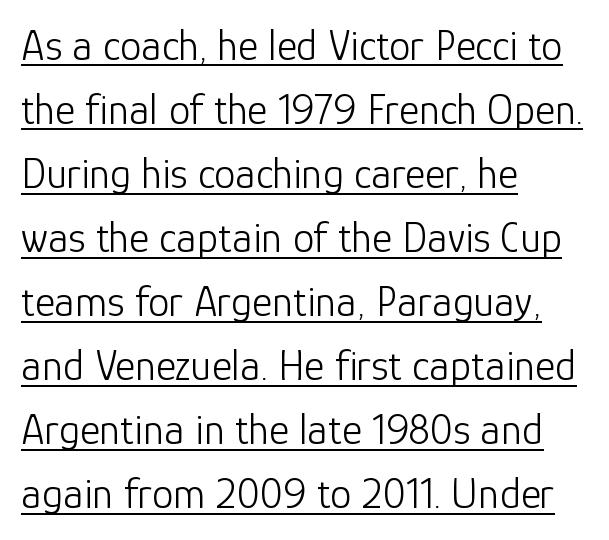
Is this a fixed-width face? No — the glyphs have proportional, varying widths. The axis of the letterforms is exactly vertical. The ragged edge is on the right, which tells us the setting is flush left. The lines sit at an ordinary, default distance from one another.
